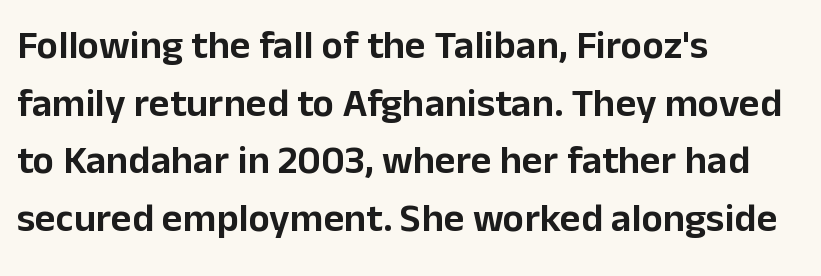
{"serif": "no", "italic": "no", "width": "normal", "stroke_contrast": "low", "x_height": "medium", "monospaced": "no", "underline": "no", "align": "left", "line_spacing": "normal", "line_spacing_ratio": 1.44, "letter_spacing": "normal", "letter_spacing_em": 0.0, "glyph_px": 40}
